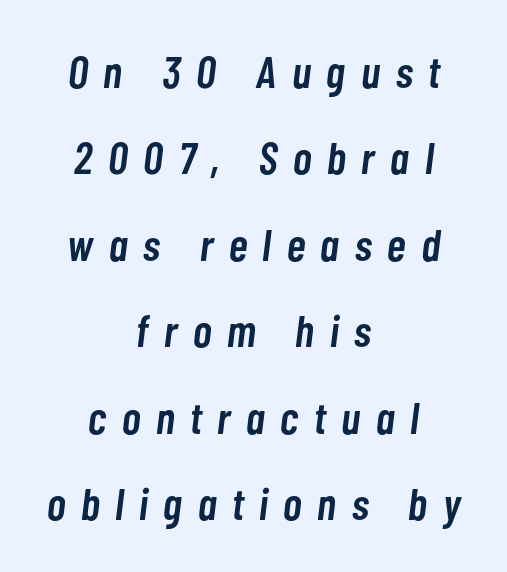
{"italic": "yes", "lean": "right", "slant_degrees": 7, "bold": "semi", "weight": "semibold", "width": "condensed", "stroke_contrast": "low", "x_height": "medium", "monospaced": "no", "underline": "no", "align": "center", "line_spacing": "loose", "line_spacing_ratio": 1.92, "letter_spacing": "wide", "letter_spacing_em": 0.35, "glyph_px": 45}
